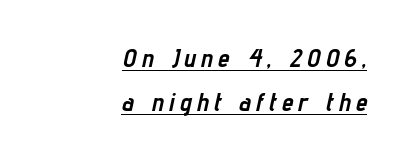
Q: Is the text bold? A: Yes.
Q: Is the text italic (slanted)? A: Yes, it leans right by about 12 degrees.
Q: Is the text underlined? A: Yes.
Q: How is the paragraph aligned? A: Right-aligned.
Q: Is the spacing between letters normal or unusually wide? A: Unusually wide.
